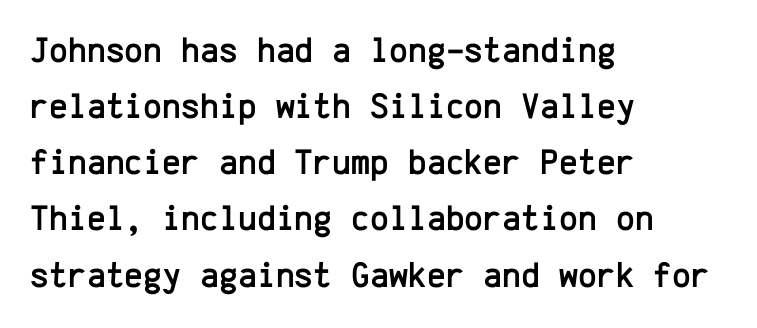
Clear beneath every line of the passage. Baseline-to-baseline distance is the conventional proportion of letter height. The letters march in equal steps, a hallmark of fixed-pitch type. Alignment: flush left. Italic? Not at all — the glyphs are vertical.
